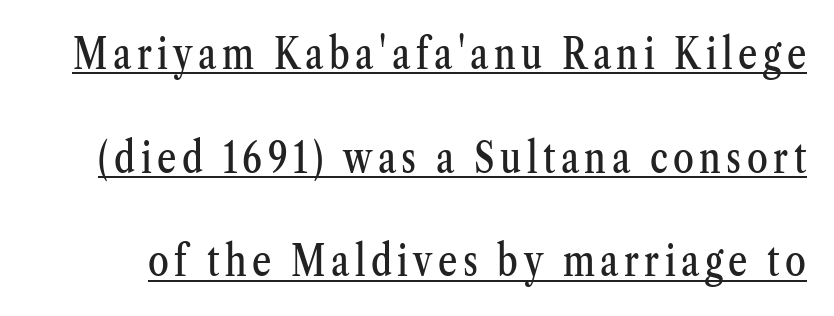
The image shows 42 px condensed serif type, upright; set loose line spacing (2.47x), underlined; medium stroke contrast and a medium x-height.
